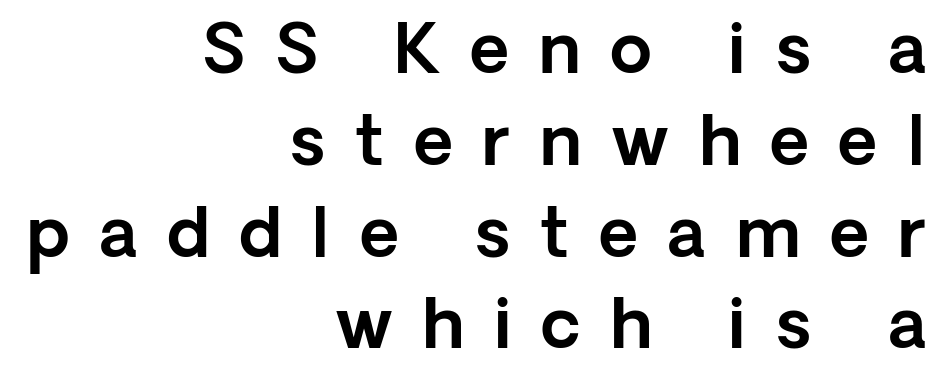
Q: Is the text italic (slanted)? A: No, it is upright.
Q: Is the typeface a serif or a sans-serif typeface? A: Sans-serif.
Q: Is the text underlined? A: No.
Q: How is the paragraph aligned? A: Right-aligned.
Q: Is the spacing between letters normal or unusually wide? A: Unusually wide.
Q: Is the spacing between lines tight, normal or loose? A: Normal.
Q: Width (condensed, normal, or wide)? A: Normal.
Q: x-height? A: Medium.
Q: Monospaced? A: No.
